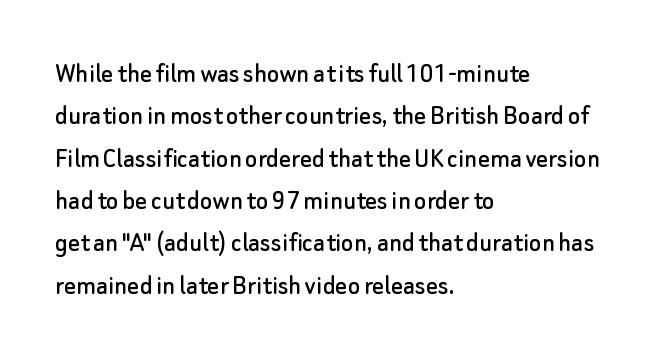
Q: Is the text italic (slanted)? A: No, it is upright.
Q: Is the typeface a serif or a sans-serif typeface? A: Sans-serif.
Q: Is the text underlined? A: No.
Q: How is the paragraph aligned? A: Left-aligned.
Q: Is the spacing between letters normal or unusually wide? A: Normal.
Q: Is the spacing between lines tight, normal or loose? A: Normal.
Q: Width (condensed, normal, or wide)? A: Normal.
Q: Stroke contrast? A: Low.
Q: x-height? A: Small.
Q: Monospaced? A: No.
